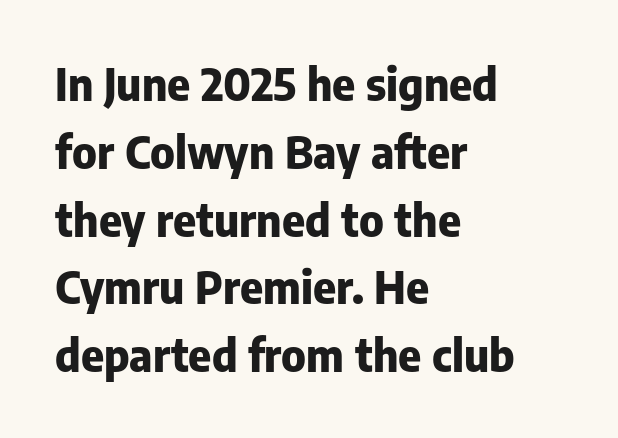
The image shows 44 px heavy sans-serif type, upright; set left-aligned, normal line spacing (1.54x), normal letter spacing, not underlined; low stroke contrast and a medium x-height.
